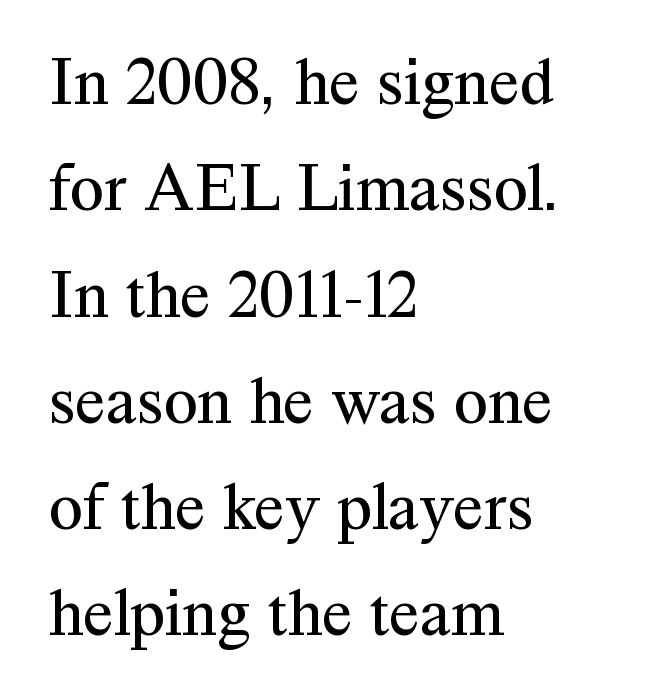
The image shows 69 px regular-weight serif type, upright; set left-aligned, normal line spacing (1.54x), normal letter spacing, not underlined; medium stroke contrast and a medium x-height.
